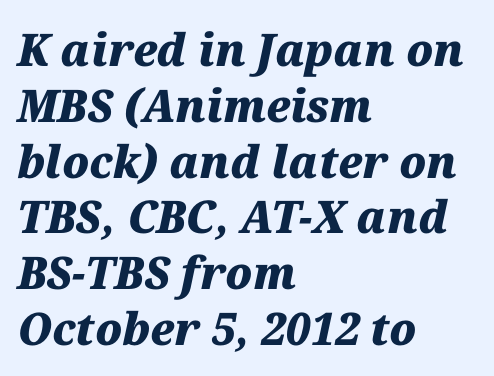
{"italic": "yes", "lean": "right", "slant_degrees": 12, "bold": "yes", "weight": "heavy", "width": "normal", "stroke_contrast": "medium", "x_height": "medium", "monospaced": "no", "underline": "no", "align": "left", "line_spacing_ratio": 1.24, "letter_spacing": "normal", "letter_spacing_em": 0.0, "glyph_px": 45}
